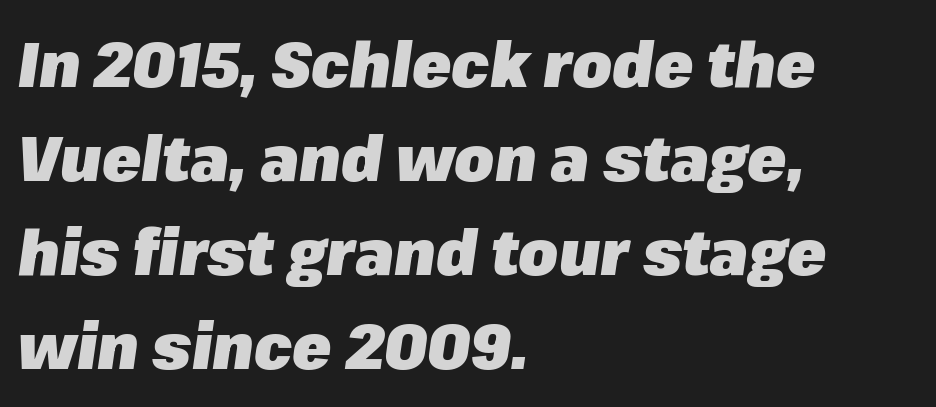
The image shows 64 px heavy type, italic (leaning right); set left-aligned, normal line spacing (1.47x), normal letter spacing, not underlined; low stroke contrast and a medium x-height.
